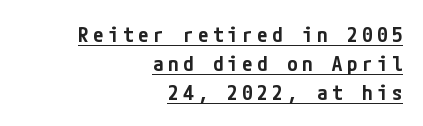
{"italic": "no", "bold": "semi", "underline": "yes", "align": "right", "line_spacing": "normal", "line_spacing_ratio": 1.38, "letter_spacing": "wide", "letter_spacing_em": 0.21, "glyph_px": 21}
